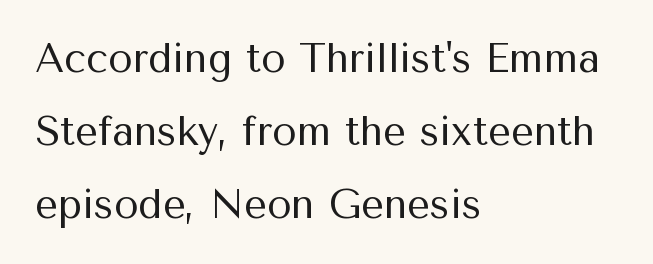
The image shows 40 px regular-weight sans-serif type, upright; set left-aligned, line spacing 1.83x, normal letter spacing, not underlined; medium stroke contrast and a medium x-height.
